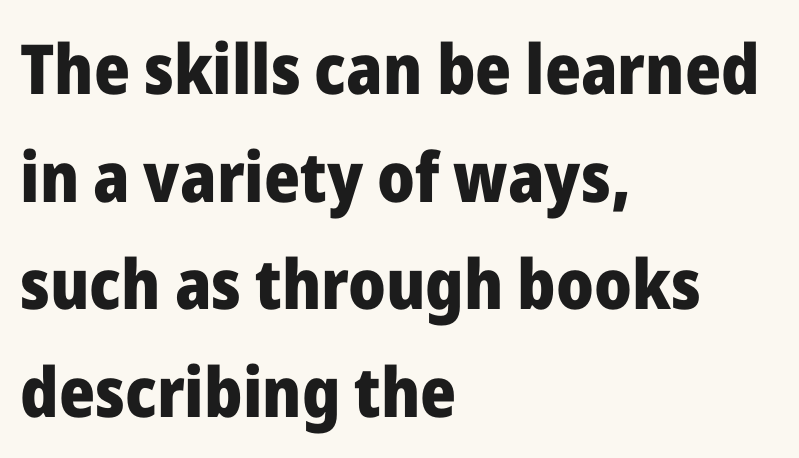
The image shows 69 px heavy sans-serif type, upright; set left-aligned, normal line spacing (1.56x), normal letter spacing, not underlined; low stroke contrast and a medium x-height.
